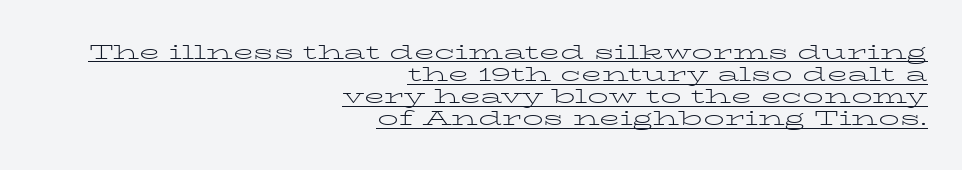
Q: Is the text bold? A: No.
Q: Is the text italic (slanted)? A: No, it is upright.
Q: Is the text underlined? A: Yes.
Q: How is the paragraph aligned? A: Right-aligned.
Q: Is the spacing between letters normal or unusually wide? A: Normal.
Q: Is the spacing between lines tight, normal or loose? A: Tight.
